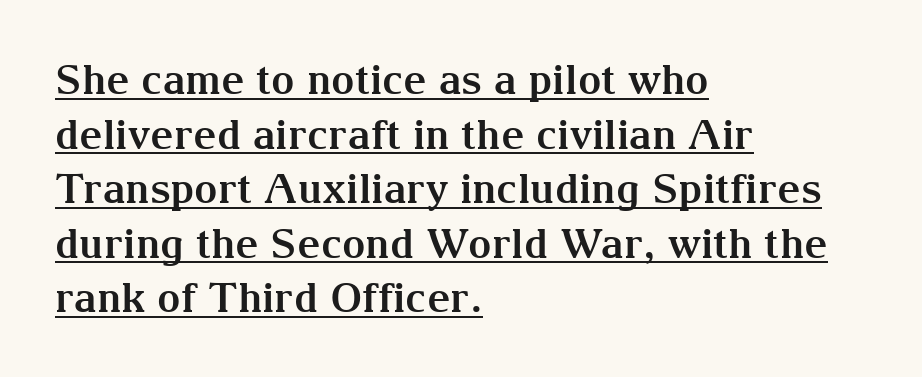
{"serif": "yes", "italic": "no", "bold": "yes", "weight": "bold", "width": "normal", "stroke_contrast": "medium", "x_height": "medium", "monospaced": "no", "underline": "yes", "align": "left", "line_spacing": "normal", "line_spacing_ratio": 1.33, "letter_spacing": "normal", "letter_spacing_em": 0.0, "glyph_px": 41}
